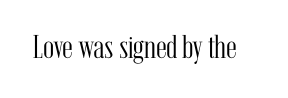
Q: Is the text bold? A: No.
Q: Is the text italic (slanted)? A: No, it is upright.
Q: Is the typeface a serif or a sans-serif typeface? A: Serif.
Q: Is the text underlined? A: No.
Q: Is the spacing between letters normal or unusually wide? A: Normal.
Q: Width (condensed, normal, or wide)? A: Condensed.
Q: Stroke contrast? A: Medium.
Q: x-height? A: Medium.
Q: Monospaced? A: No.
